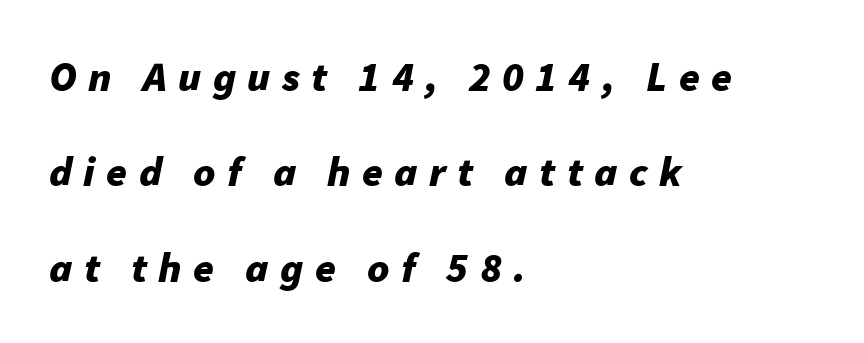
The words here are not underlined. Short note: letters widely spaced. These lines are set flush left with a ragged right edge. A great deal of white space separates one row of letters from the next.
